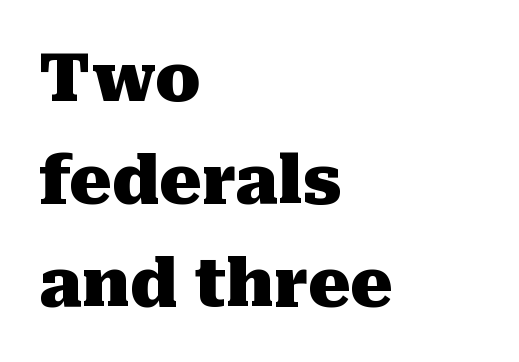
Q: Is the text bold? A: Yes.
Q: Is the text italic (slanted)? A: No, it is upright.
Q: Is the typeface a serif or a sans-serif typeface? A: Serif.
Q: Is the text underlined? A: No.
Q: How is the paragraph aligned? A: Left-aligned.
Q: Is the spacing between letters normal or unusually wide? A: Normal.
Q: Is the spacing between lines tight, normal or loose? A: Normal.
Q: Width (condensed, normal, or wide)? A: Normal.
Q: Stroke contrast? A: Medium.
Q: x-height? A: Medium.
Q: Monospaced? A: No.
